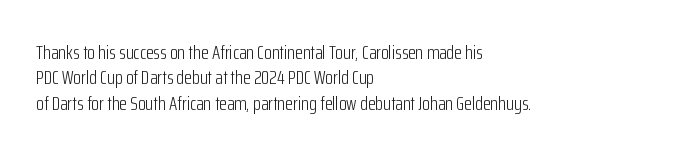
Q: Is the text bold? A: No.
Q: Is the text italic (slanted)? A: No, it is upright.
Q: Is the text underlined? A: No.
Q: How is the paragraph aligned? A: Left-aligned.
Q: Is the spacing between letters normal or unusually wide? A: Normal.
Q: Is the spacing between lines tight, normal or loose? A: Normal.
